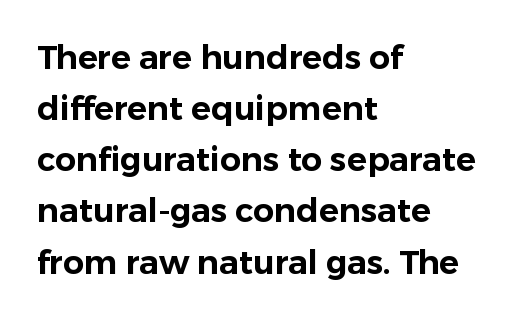
The lines in this sample share a left origin and differ only in where they stop. Compared with typical paragraphs, the rows here are spaced about the same. Compared with typical body copy, the letter spacing here is the same. Check under the words: just untouched page. What kind of face is this? One without serifs — a sans.
